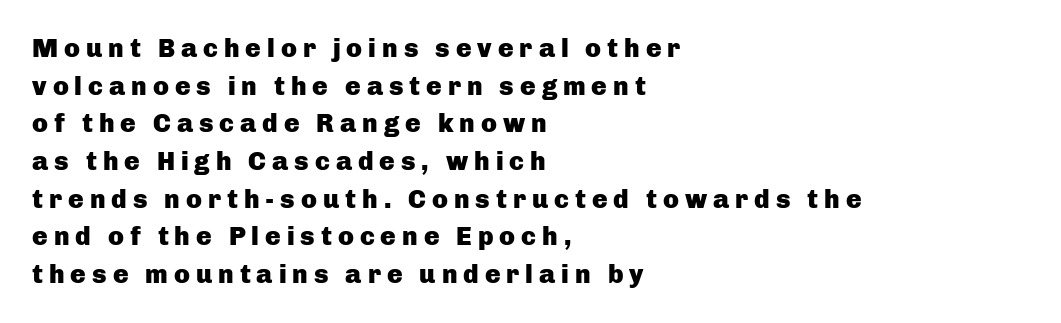
The area under the type is left untouched. Rows of type keep a routine distance in the vertical direction. These lines are set flush left with a ragged right edge. Nope, not italic — everything's standing straight.
